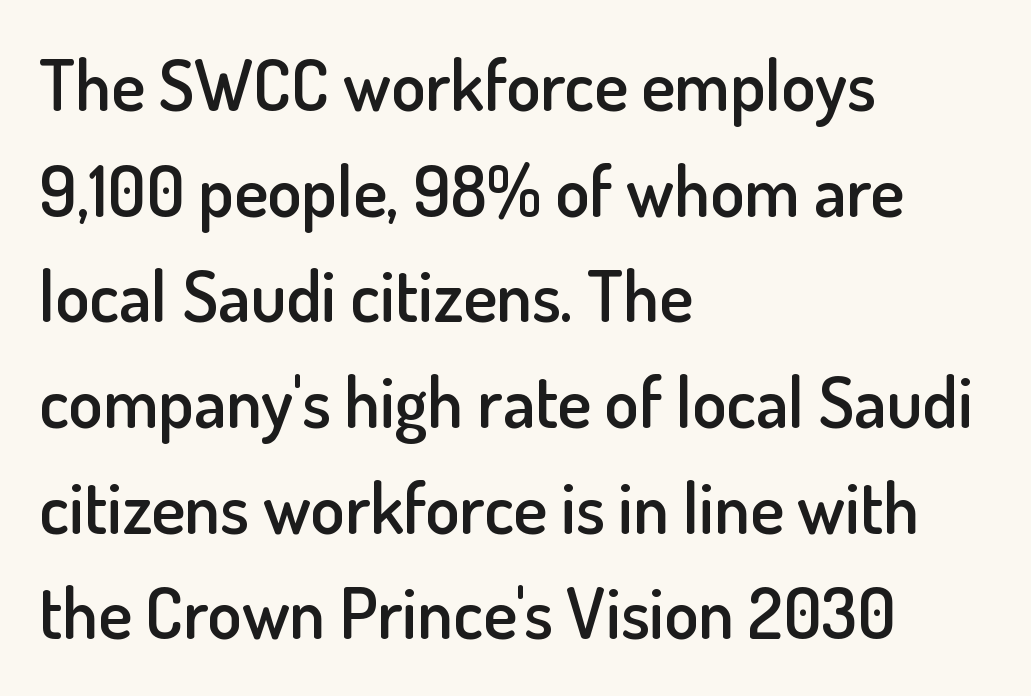
The rendering uses a semibold face; strokes are thickened but not to full bold. Tracking here is standard; glyphs follow each other at the usual distance. The typesetter chose a ragged-right arrangement here. The lines sit at an ordinary, default distance from one another. The typography opts for an upright posture over an oblique one. Has an underline been added? It has not.
